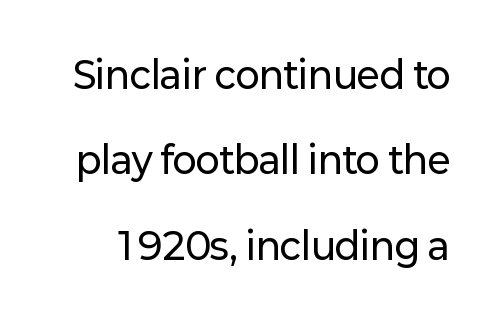
{"serif": "no", "italic": "no", "width": "normal", "stroke_contrast": "low", "x_height": "medium", "monospaced": "no", "underline": "no", "line_spacing": "loose", "line_spacing_ratio": 2.37, "letter_spacing": "normal", "letter_spacing_em": 0.0, "glyph_px": 36}
